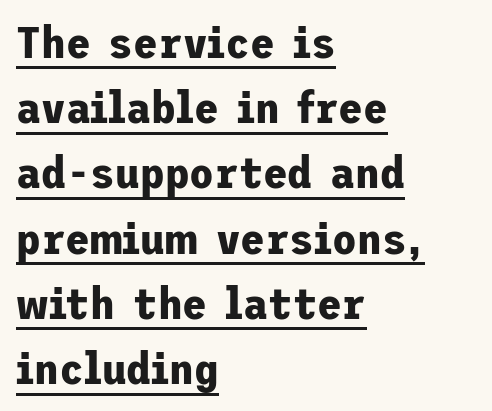
{"serif": "no", "italic": "no", "bold": "yes", "weight": "bold", "width": "normal", "stroke_contrast": "low", "x_height": "medium", "underline": "yes", "align": "left", "line_spacing": "normal", "line_spacing_ratio": 1.45, "letter_spacing": "normal", "letter_spacing_em": 0.0, "glyph_px": 45}
